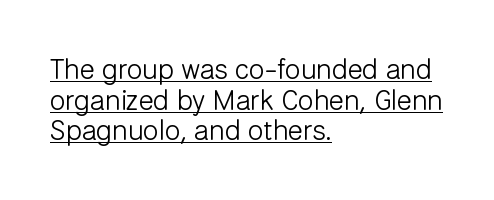
{"serif": "no", "italic": "no", "bold": "no", "weight": "light", "width": "normal", "stroke_contrast": "low", "x_height": "medium", "monospaced": "no", "underline": "yes", "align": "left", "line_spacing": "tight", "line_spacing_ratio": 1.09, "letter_spacing": "normal", "letter_spacing_em": 0.0, "glyph_px": 28}
